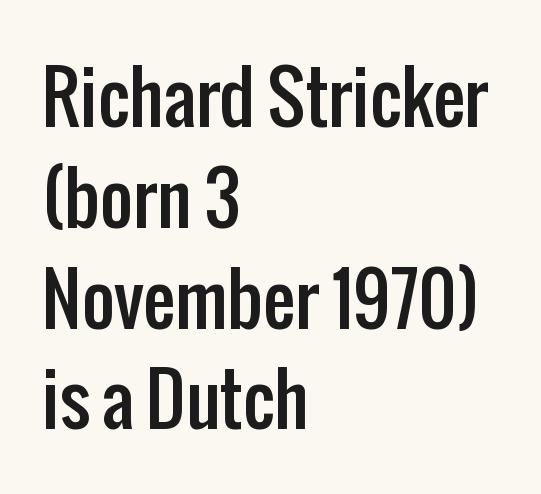
The image shows 71 px condensed sans-serif type, upright; set left-aligned, normal line spacing (1.42x), normal letter spacing, not underlined; low stroke contrast and a medium x-height.
